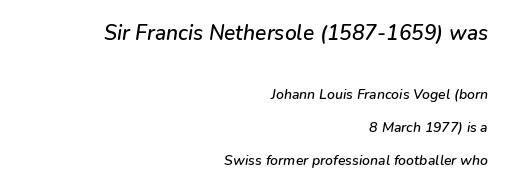
The image shows 21 px text type, italic (leaning right); set right-aligned, loose line spacing (2.35x), normal letter spacing, not underlined; the first (top) block is 1.5x larger.
